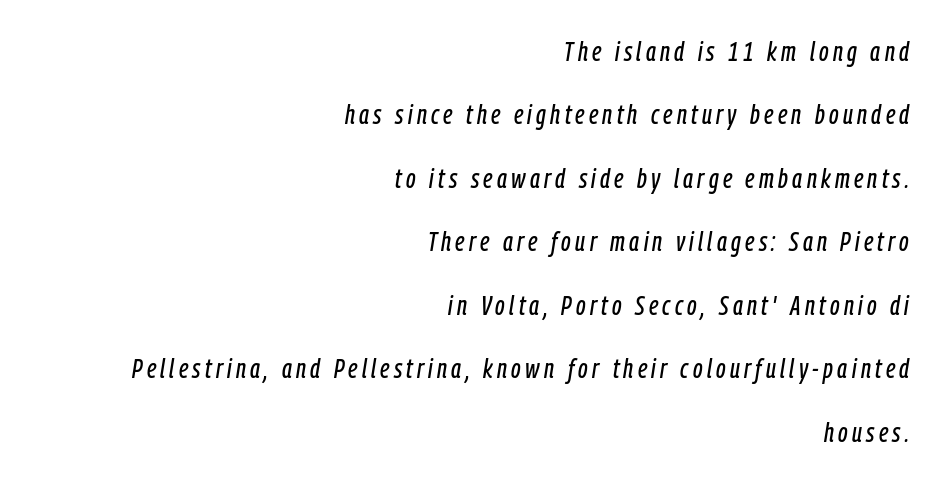
The image shows 27 px text type, italic (leaning right); set right-aligned, loose line spacing (2.35x), not underlined.
